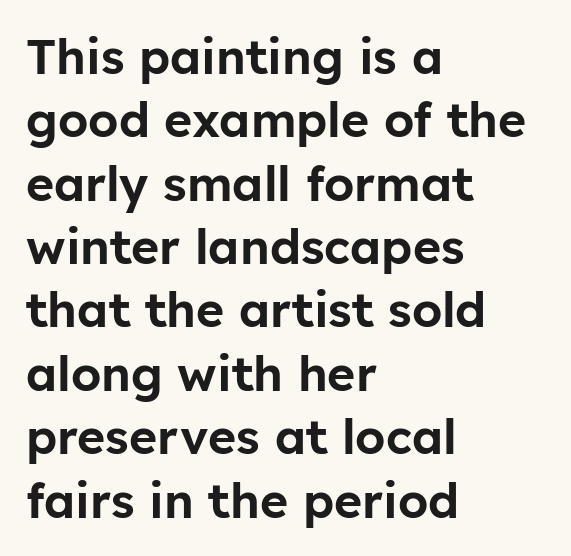
The passage shown is typed in a proportional face where columns would drift. Each new line begins a customary step beneath the previous one. Bare-footed words on every line. Look at the tracking — it's just the regular setting, nothing added. The font family rendered here belongs to the sans-serif group. Every stem runs plumb, perpendicular to the baseline.
